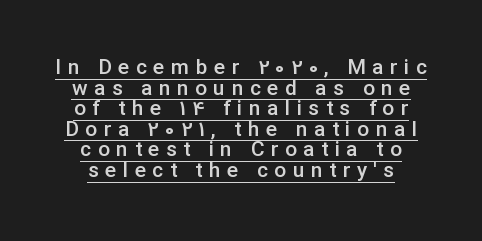
Q: Is the text bold? A: Semi-bold.
Q: Is the text italic (slanted)? A: No, it is upright.
Q: Is the text underlined? A: Yes.
Q: How is the paragraph aligned? A: Centered.
Q: Is the spacing between letters normal or unusually wide? A: Unusually wide.
Q: Is the spacing between lines tight, normal or loose? A: Tight.
